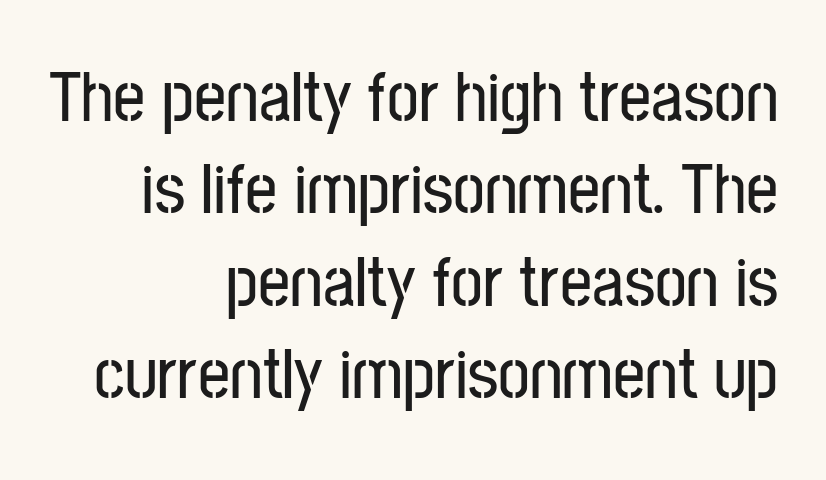
{"serif": "no", "italic": "no", "width": "condensed", "stroke_contrast": "low", "x_height": "medium", "monospaced": "no", "underline": "no", "align": "right", "line_spacing": "normal", "line_spacing_ratio": 1.3, "letter_spacing": "normal", "letter_spacing_em": 0.0, "glyph_px": 71}
